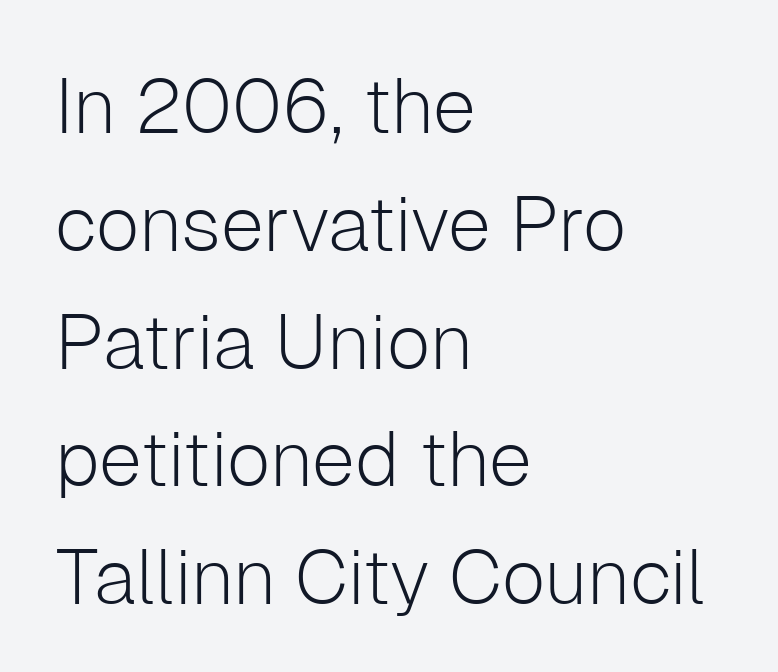
{"serif": "no", "italic": "no", "bold": "no", "weight": "light", "width": "normal", "stroke_contrast": "low", "x_height": "medium", "monospaced": "no", "underline": "no", "align": "left", "line_spacing": "normal", "line_spacing_ratio": 1.53, "letter_spacing": "normal", "letter_spacing_em": 0.0, "glyph_px": 77}
